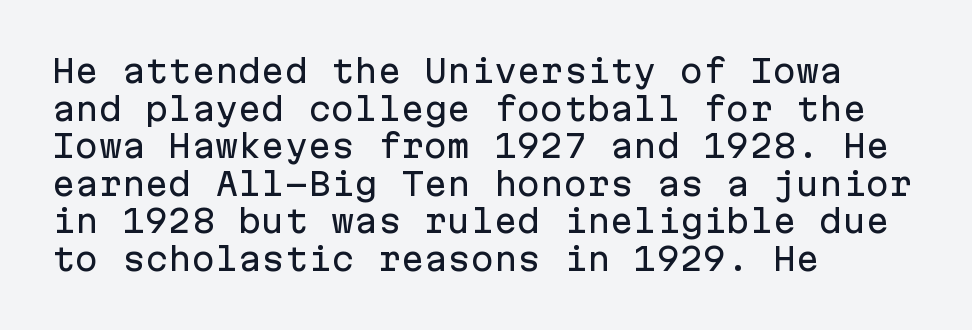
Default kerning and tracking; the words read as compact shapes. Descender tails drop into unmarked territory. Do the characters align in a grid? Yes, the font is monospaced. Short and long lines alike share a common starting point at left. Examine the stroke ends and you'll find no serifs. The specimen reads as upright at a glance.
